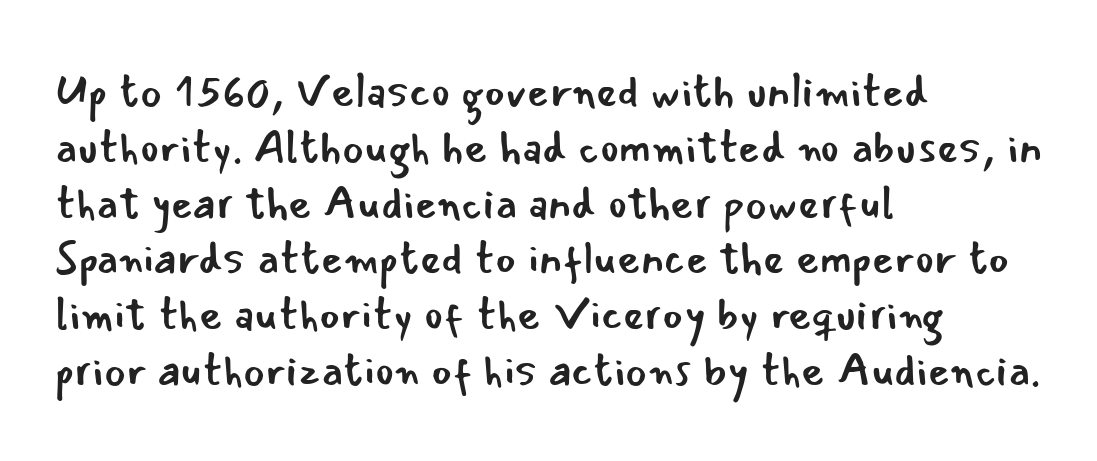
Q: Is the text bold? A: No.
Q: Is the text italic (slanted)? A: No, it is upright.
Q: Is the typeface a serif or a sans-serif typeface? A: Sans-serif.
Q: Is the text underlined? A: No.
Q: How is the paragraph aligned? A: Left-aligned.
Q: Is the spacing between letters normal or unusually wide? A: Normal.
Q: Width (condensed, normal, or wide)? A: Normal.
Q: Stroke contrast? A: Low.
Q: x-height? A: Small.
Q: Monospaced? A: No.
